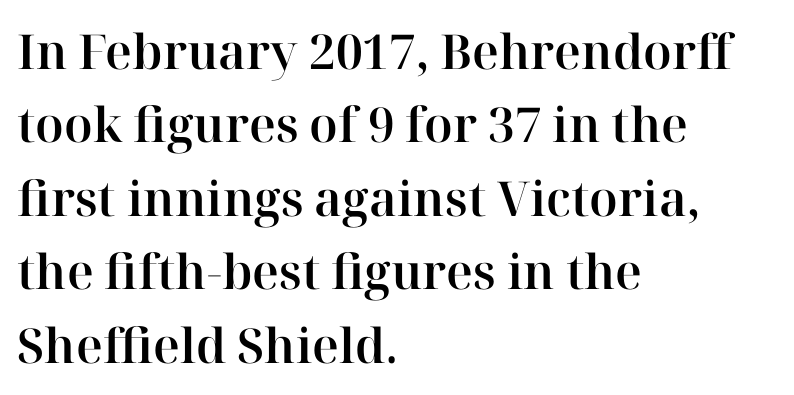
The image shows 48 px serif type, upright; set left-aligned, normal line spacing (1.53x), normal letter spacing, not underlined; high stroke contrast and a medium x-height.
